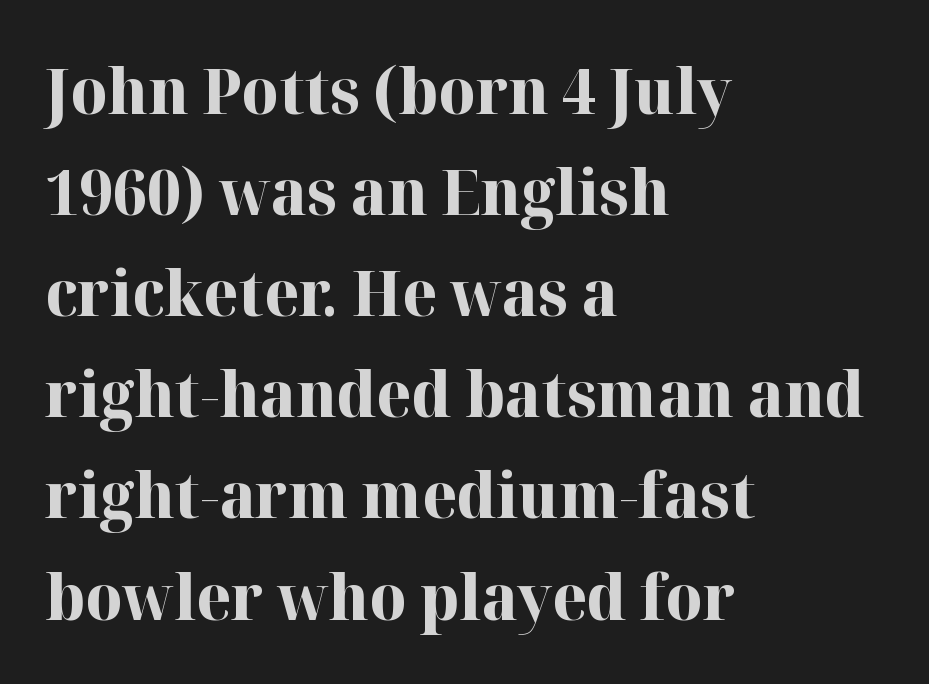
A typesetter would label this face a serif. Note the varied advance widths — an 'i' is clearly narrower than an 'm'. How would I describe the line gaps? Plain and ordinary. Style check: upright. Has an underline been added? It has not.
